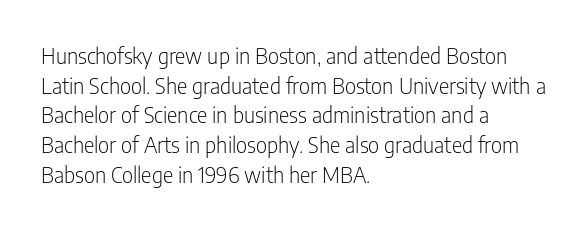
{"italic": "no", "bold": "no", "underline": "no", "align": "left", "line_spacing": "normal", "line_spacing_ratio": 1.35, "letter_spacing": "normal", "letter_spacing_em": 0.0, "glyph_px": 22}
